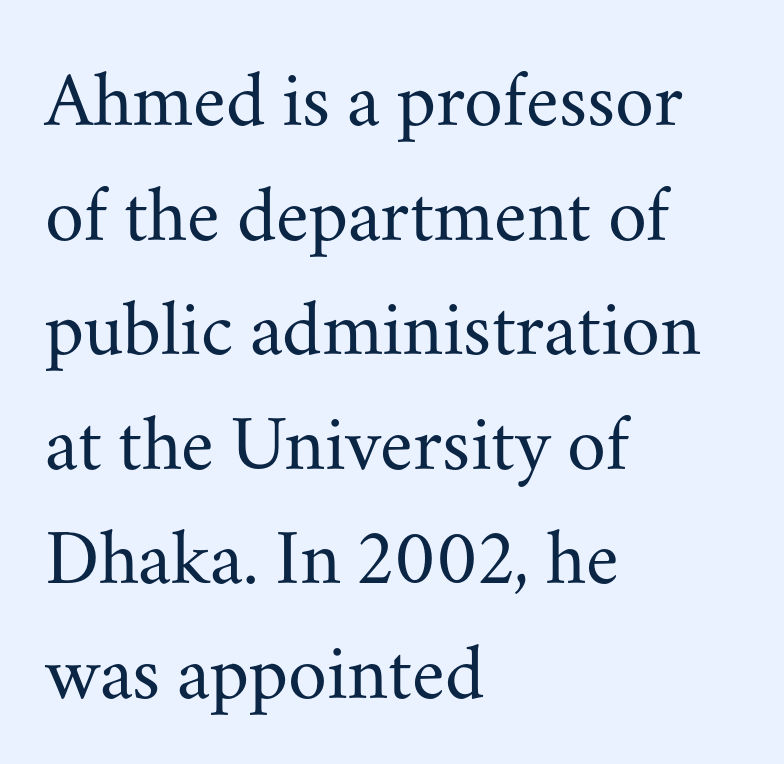
Alignment: flush left. Students, note that the glyphs here touch the page at normal intervals. Ink coverage per letter is moderate at most. Every stem runs plumb, perpendicular to the baseline. Leading matches the norm, producing a regular column. Proportional: the letters do not fall into vertical columns.
